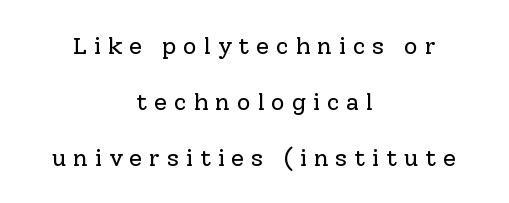
The image shows 24 px text type, upright; set centered, loose line spacing (2.33x), unusually wide letter spacing (+0.28 em), not underlined.
